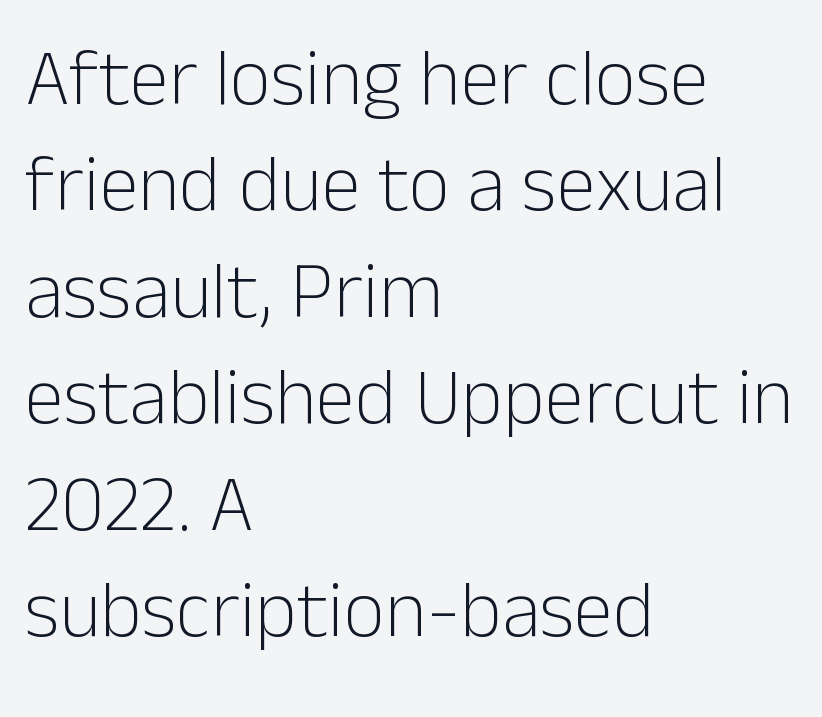
Q: Is the text bold? A: No.
Q: Is the text italic (slanted)? A: No, it is upright.
Q: Is the typeface a serif or a sans-serif typeface? A: Sans-serif.
Q: Is the text underlined? A: No.
Q: How is the paragraph aligned? A: Left-aligned.
Q: Is the spacing between letters normal or unusually wide? A: Normal.
Q: Is the spacing between lines tight, normal or loose? A: Normal.
Q: Width (condensed, normal, or wide)? A: Normal.
Q: Stroke contrast? A: Low.
Q: x-height? A: Medium.
Q: Monospaced? A: No.
